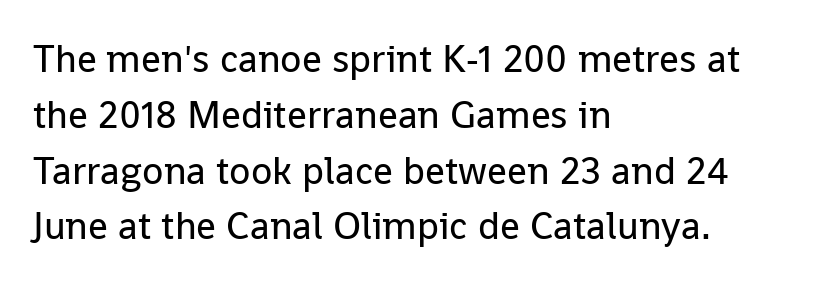
Q: Is the text bold? A: No.
Q: Is the text italic (slanted)? A: No, it is upright.
Q: Is the typeface a serif or a sans-serif typeface? A: Sans-serif.
Q: Is the text underlined? A: No.
Q: How is the paragraph aligned? A: Left-aligned.
Q: Is the spacing between letters normal or unusually wide? A: Normal.
Q: Is the spacing between lines tight, normal or loose? A: Normal.
Q: Width (condensed, normal, or wide)? A: Normal.
Q: Stroke contrast? A: Low.
Q: x-height? A: Medium.
Q: Monospaced? A: No.
